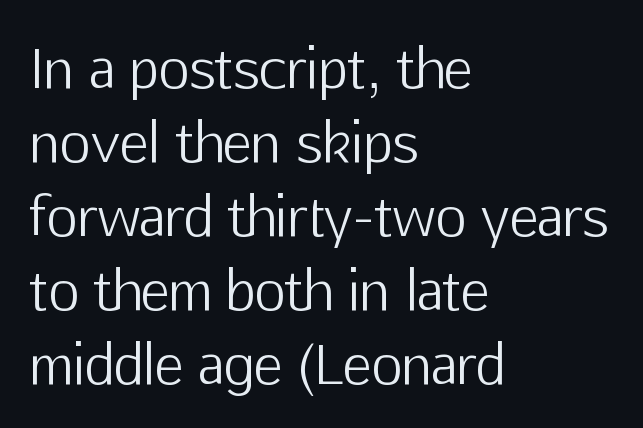
The image shows 54 px light sans-serif type, upright; set left-aligned, normal line spacing (1.37x), normal letter spacing, not underlined; low stroke contrast and a medium x-height.
